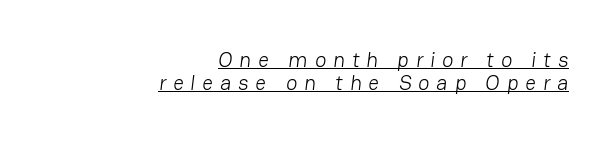
Q: Is the text bold? A: No.
Q: Is the text underlined? A: Yes.
Q: How is the paragraph aligned? A: Right-aligned.
Q: Is the spacing between letters normal or unusually wide? A: Unusually wide.
Q: Is the spacing between lines tight, normal or loose? A: Tight.
